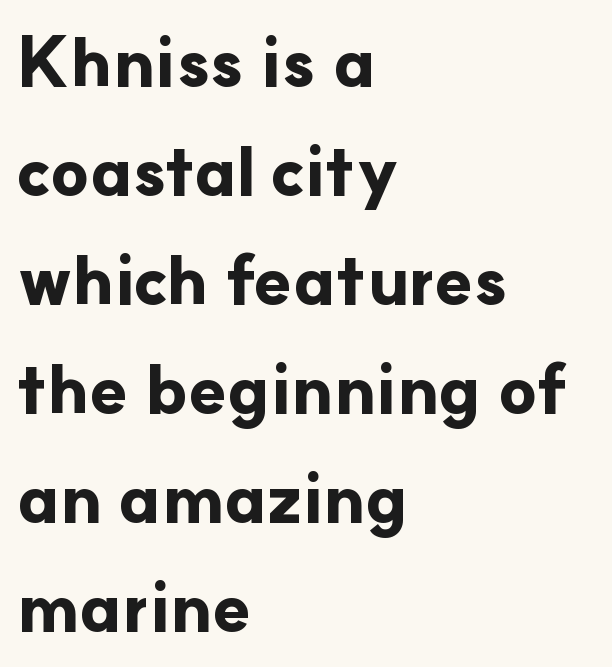
The image shows 69 px bold sans-serif type, upright; set left-aligned, normal line spacing (1.58x), normal letter spacing, not underlined; low stroke contrast and a small x-height.
